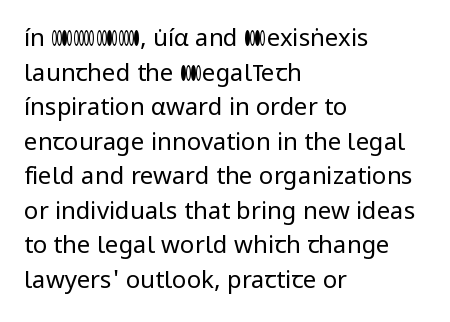
{"italic": "no", "bold": "no", "underline": "no", "align": "left", "line_spacing": "normal", "line_spacing_ratio": 1.44, "letter_spacing": "normal", "letter_spacing_em": 0.0, "glyph_px": 24}
